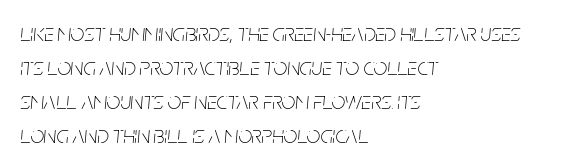
The image shows 24 px text type, italic (leaning right); set left-aligned, normal line spacing (1.41x), normal letter spacing, not underlined.
